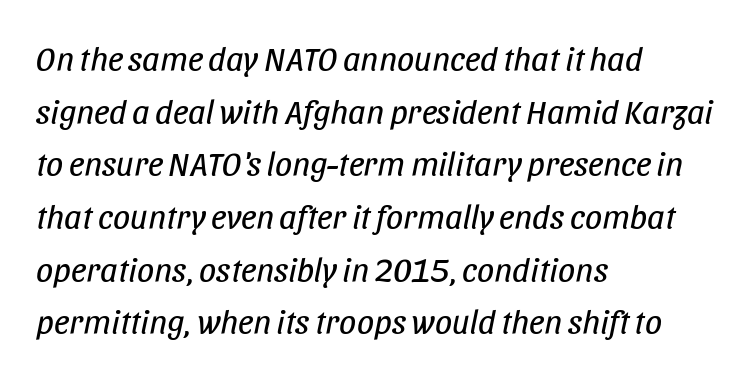
Q: Is the text bold? A: No.
Q: Is the text italic (slanted)? A: Yes, it leans right by about 11 degrees.
Q: Is the text underlined? A: No.
Q: How is the paragraph aligned? A: Left-aligned.
Q: Is the spacing between letters normal or unusually wide? A: Normal.
Q: Is the spacing between lines tight, normal or loose? A: Normal.
Q: Width (condensed, normal, or wide)? A: Condensed.
Q: Stroke contrast? A: Low.
Q: x-height? A: Large.
Q: Monospaced? A: No.
